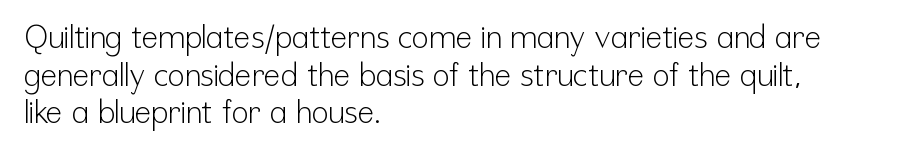
Q: Is the text bold? A: No.
Q: Is the text italic (slanted)? A: No, it is upright.
Q: Is the typeface a serif or a sans-serif typeface? A: Sans-serif.
Q: Is the text underlined? A: No.
Q: How is the paragraph aligned? A: Left-aligned.
Q: Is the spacing between letters normal or unusually wide? A: Normal.
Q: Width (condensed, normal, or wide)? A: Condensed.
Q: Stroke contrast? A: Low.
Q: x-height? A: Medium.
Q: Monospaced? A: No.
